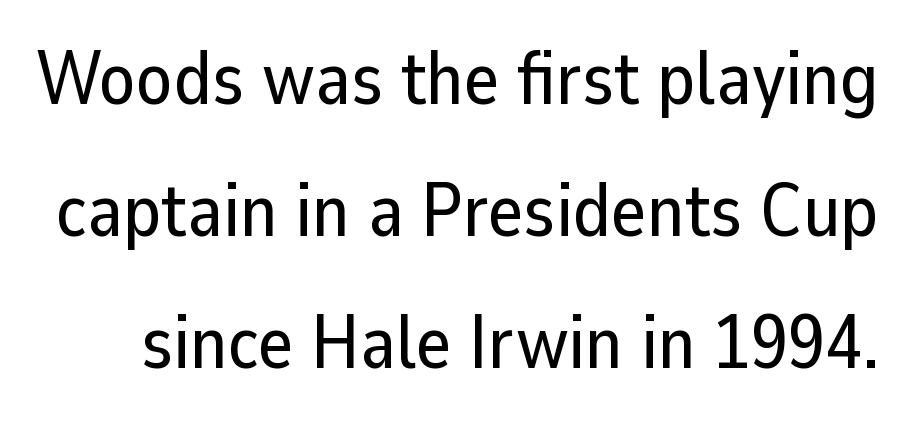
Q: Is the text italic (slanted)? A: No, it is upright.
Q: Is the typeface a serif or a sans-serif typeface? A: Sans-serif.
Q: Is the text underlined? A: No.
Q: Is the spacing between letters normal or unusually wide? A: Normal.
Q: Width (condensed, normal, or wide)? A: Normal.
Q: Stroke contrast? A: Low.
Q: x-height? A: Medium.
Q: Monospaced? A: No.
